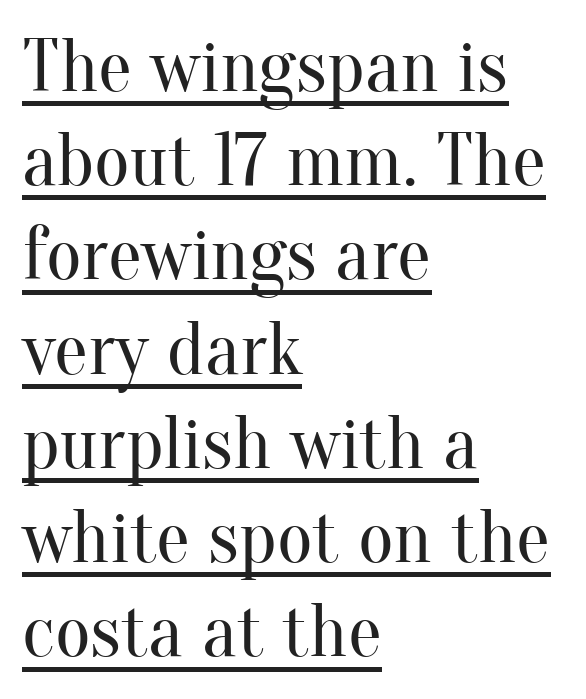
The image shows 76 px regular-weight serif type, upright; set left-aligned, line spacing 1.24x, normal letter spacing, underlined; medium stroke contrast and a small x-height.
